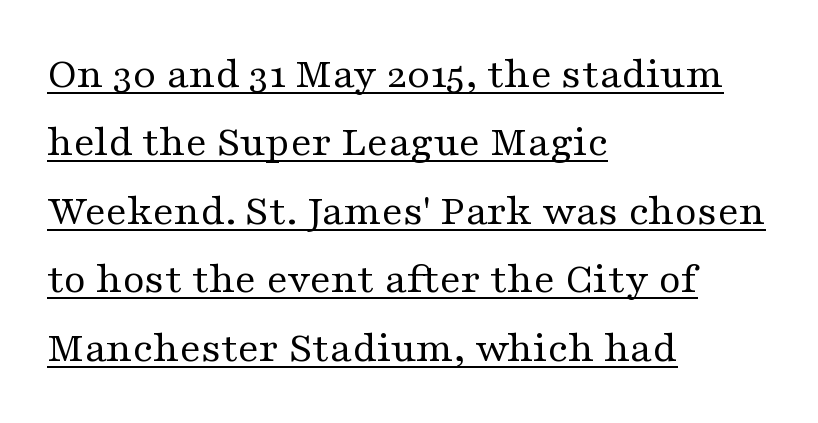
Q: Is the text bold? A: No.
Q: Is the text italic (slanted)? A: No, it is upright.
Q: Is the typeface a serif or a sans-serif typeface? A: Serif.
Q: Is the text underlined? A: Yes.
Q: How is the paragraph aligned? A: Left-aligned.
Q: Is the spacing between letters normal or unusually wide? A: Normal.
Q: Is the spacing between lines tight, normal or loose? A: Normal.
Q: Width (condensed, normal, or wide)? A: Wide.
Q: Stroke contrast? A: Medium.
Q: x-height? A: Medium.
Q: Monospaced? A: No.
